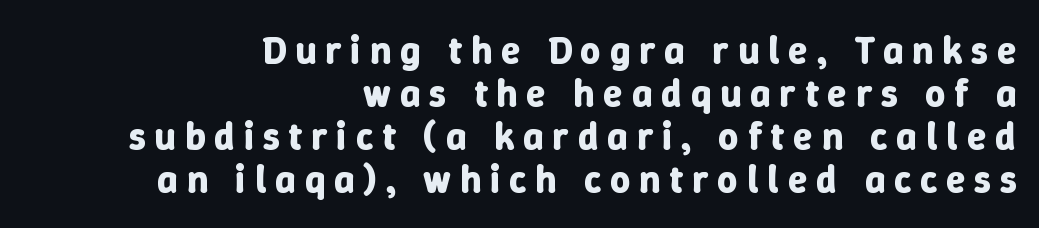
The image shows 39 px bold type, upright; set right-aligned, tight line spacing (1.1x), unusually wide letter spacing (+0.23 em), not underlined; low stroke contrast and a medium x-height.
